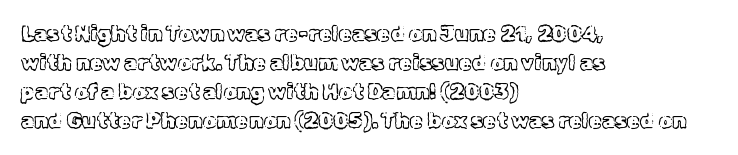
Does the leading feel generous? No, just average. Nobody touched the tracking dial on this one. This is the regular roman posture of the typeface. Visually the block forms a straight wall on the left and a jagged coastline on the right.
